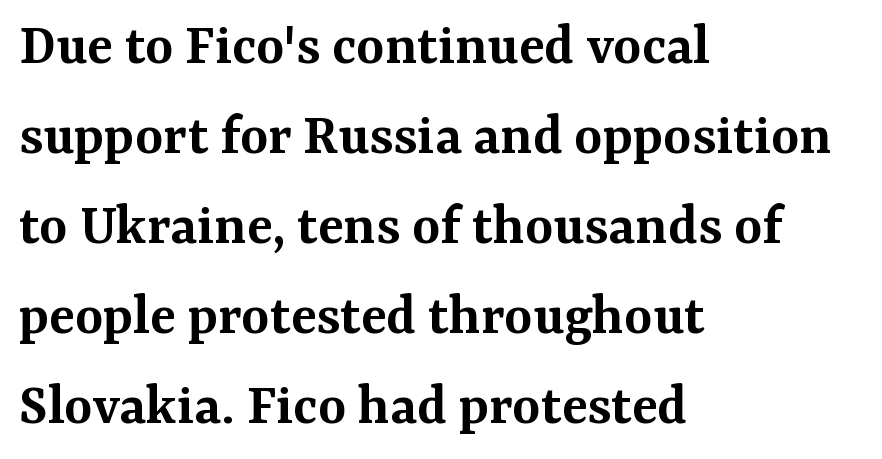
{"serif": "yes", "italic": "no", "bold": "semi", "weight": "semibold", "width": "normal", "stroke_contrast": "medium", "x_height": "medium", "monospaced": "no", "underline": "no", "align": "left", "line_spacing": "normal", "line_spacing_ratio": 1.5, "letter_spacing": "normal", "letter_spacing_em": 0.0, "glyph_px": 60}
